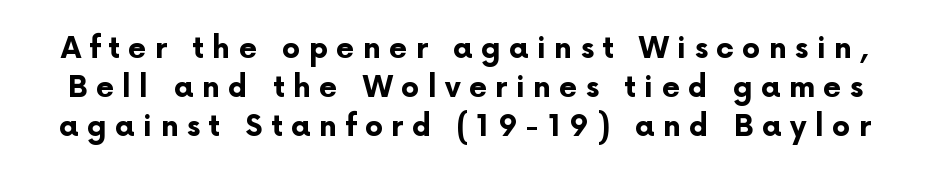
Q: Is the text bold? A: Yes.
Q: Is the text italic (slanted)? A: No, it is upright.
Q: Is the typeface a serif or a sans-serif typeface? A: Sans-serif.
Q: Is the text underlined? A: No.
Q: Is the spacing between letters normal or unusually wide? A: Unusually wide.
Q: Is the spacing between lines tight, normal or loose? A: Normal.
Q: Width (condensed, normal, or wide)? A: Normal.
Q: Stroke contrast? A: Low.
Q: x-height? A: Medium.
Q: Monospaced? A: No.
